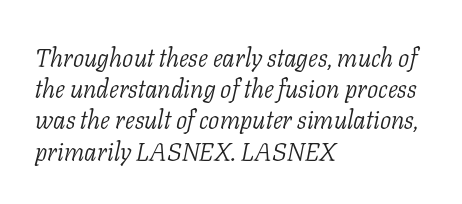
{"italic": "yes", "lean": "right", "slant_degrees": 11, "bold": "no", "underline": "no", "align": "left", "line_spacing": "normal", "line_spacing_ratio": 1.25, "letter_spacing": "normal", "letter_spacing_em": 0.0, "glyph_px": 25}
